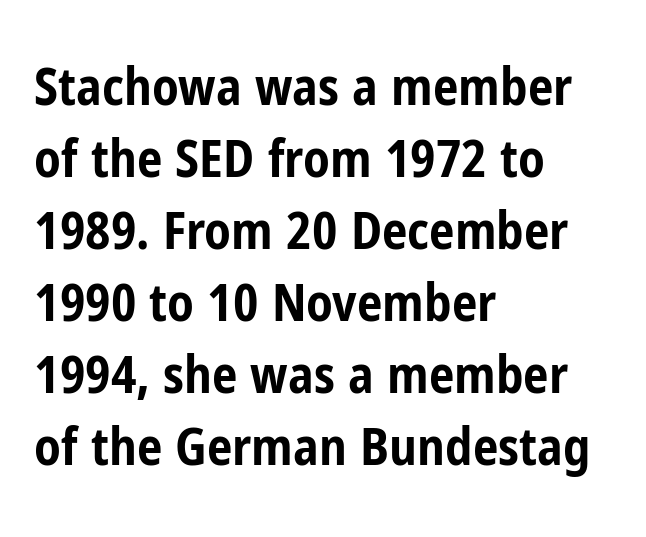
{"serif": "no", "italic": "no", "bold": "yes", "weight": "bold", "width": "condensed", "stroke_contrast": "low", "x_height": "medium", "monospaced": "no", "underline": "no", "align": "left", "line_spacing": "normal", "line_spacing_ratio": 1.41, "letter_spacing": "normal", "letter_spacing_em": 0.0, "glyph_px": 51}
